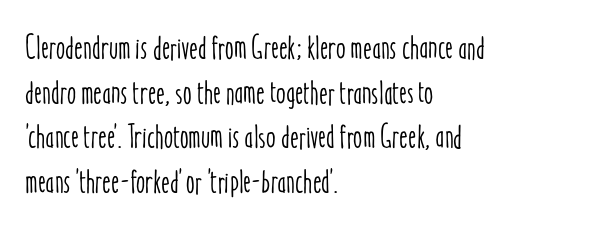
Is there much room between lines? A standard amount, neither cramped nor airy. Descenders hang freely into open space. Proportional: the letters do not fall into vertical columns. Tracking value appears to be zero — textbook default spacing. It's the straight-up-and-down kind of type.
